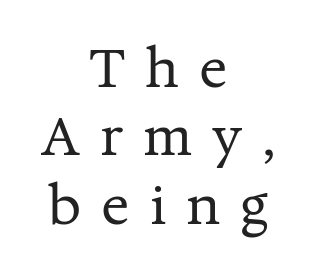
{"serif": "yes", "italic": "no", "bold": "no", "weight": "regular", "width": "normal", "stroke_contrast": "medium", "x_height": "medium", "monospaced": "no", "underline": "no", "align": "center", "line_spacing": "normal", "line_spacing_ratio": 1.29, "letter_spacing": "wide", "letter_spacing_em": 0.37, "glyph_px": 53}
